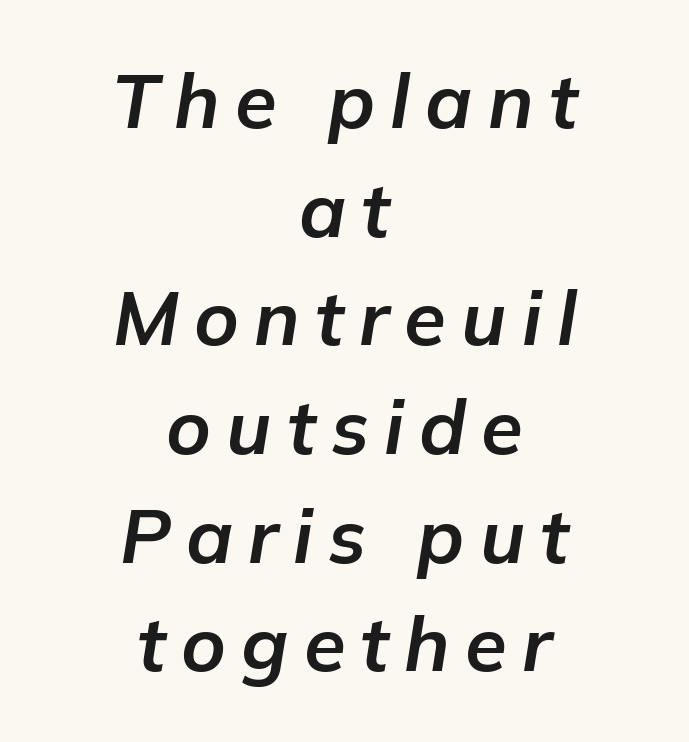
What weight is shown? A full bold with thick strokes. If you drew a line through each stem, it would be angled. Spacing between characters has been opened up far beyond the box default. Leftover space on each line is divided equally before and after the words. Summary of vertical rhythm: regular, with standard interline spacing.
